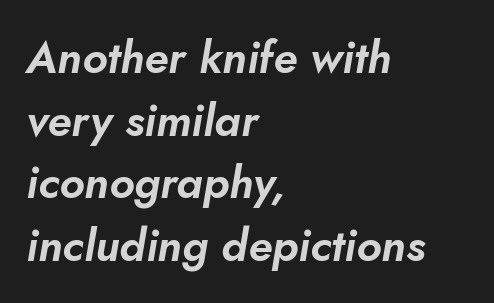
The lines are quadded left. The letters are slanted; this is an italic face. Honestly, the row spacing looks completely unremarkable. Do the characters align in a grid? No, the font is proportional. Each row of text sits above clean, open space.
